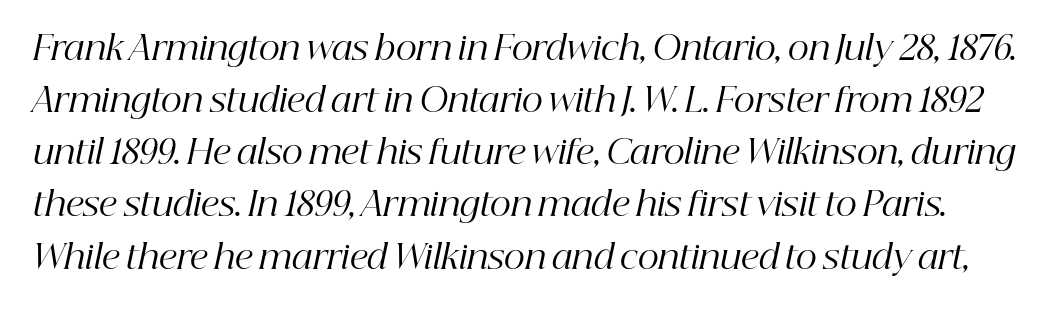
Q: Is the text bold? A: No.
Q: Is the text italic (slanted)? A: Yes, it leans right by about 12 degrees.
Q: Is the typeface a serif or a sans-serif typeface? A: Serif.
Q: Is the text underlined? A: No.
Q: Is the spacing between letters normal or unusually wide? A: Normal.
Q: Is the spacing between lines tight, normal or loose? A: Normal.
Q: Width (condensed, normal, or wide)? A: Normal.
Q: Stroke contrast? A: High.
Q: x-height? A: Medium.
Q: Monospaced? A: No.
